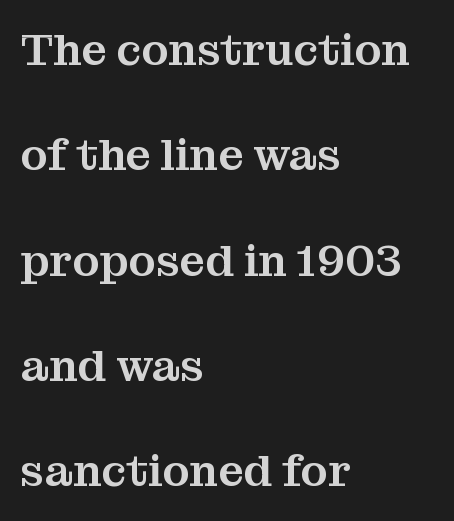
{"serif": "yes", "italic": "no", "width": "normal", "stroke_contrast": "medium", "x_height": "medium", "monospaced": "no", "underline": "no", "align": "left", "line_spacing": "loose", "line_spacing_ratio": 2.34, "letter_spacing": "normal", "letter_spacing_em": 0.0, "glyph_px": 45}
